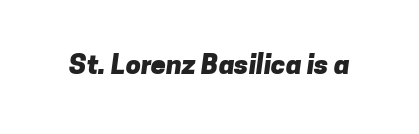
{"bold": "yes", "underline": "no", "letter_spacing": "normal", "letter_spacing_em": 0.0, "glyph_px": 27}
